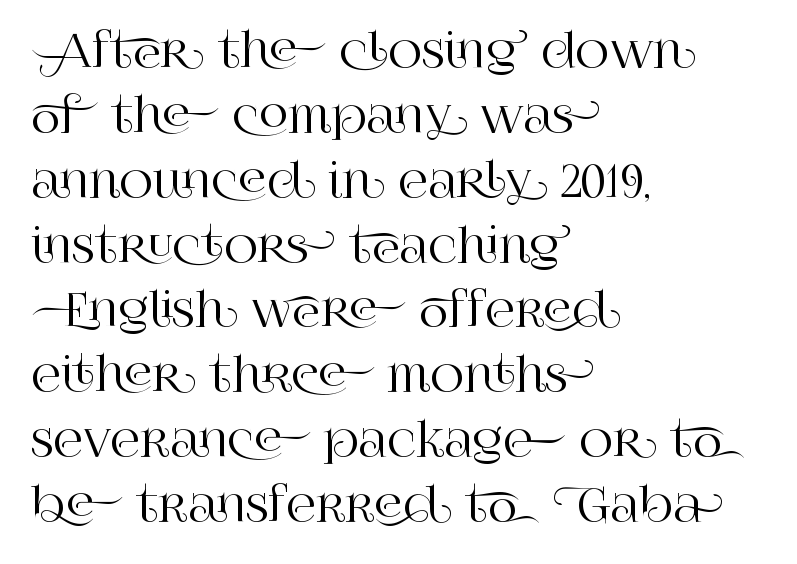
The gap between lines stays unmarked. When letters stand straight like this, we call the style roman or upright. Rows of type keep a routine distance in the vertical direction. Spacing verdict: proportional, widths tailored to each character. I'd call this a serif setting — the letters wear small feet.
